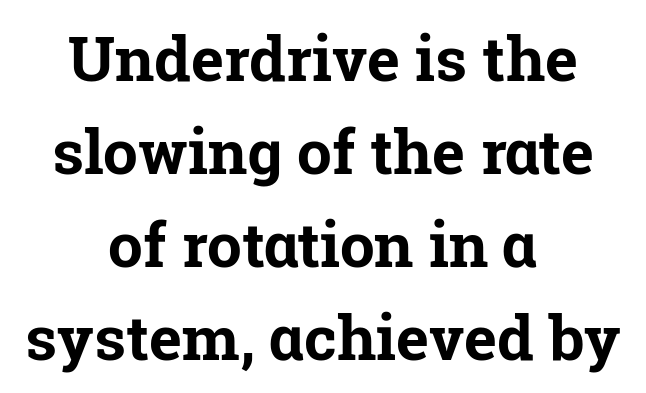
The image shows 62 px bold serif type, upright; set centered, normal line spacing (1.5x), normal letter spacing, not underlined; low stroke contrast and a medium x-height.
